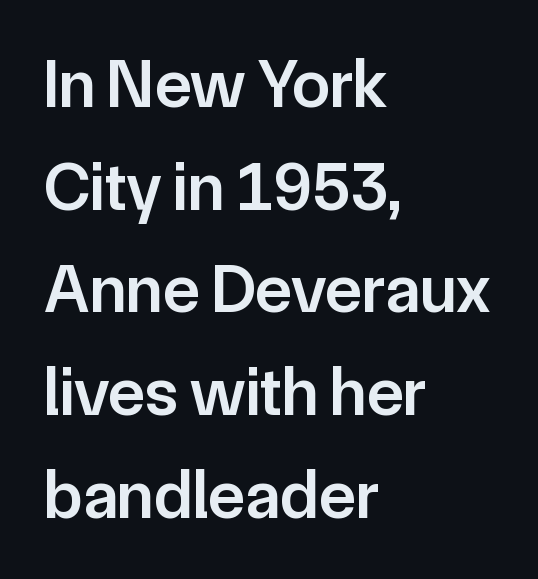
Each word holds together tightly as a unit, with standard inter-letter gaps. Summary of vertical rhythm: regular, with standard interline spacing. The typesetting leans somewhat heavy: a semibold. The passage shown is not underscored anywhere. Proportional: the letters do not fall into vertical columns.
